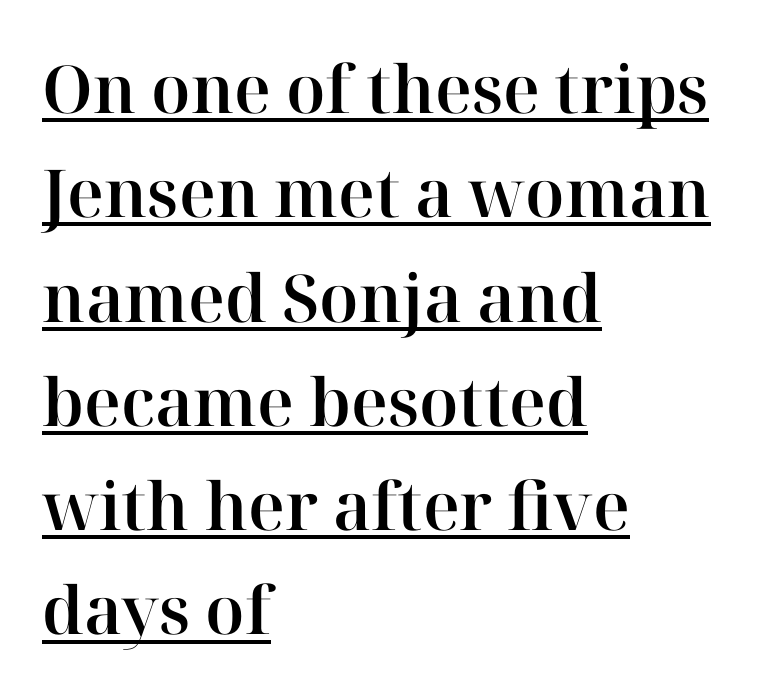
{"serif": "yes", "italic": "no", "width": "normal", "stroke_contrast": "high", "x_height": "medium", "monospaced": "no", "underline": "yes", "align": "left", "line_spacing": "normal", "line_spacing_ratio": 1.58, "letter_spacing": "normal", "letter_spacing_em": 0.0, "glyph_px": 66}
